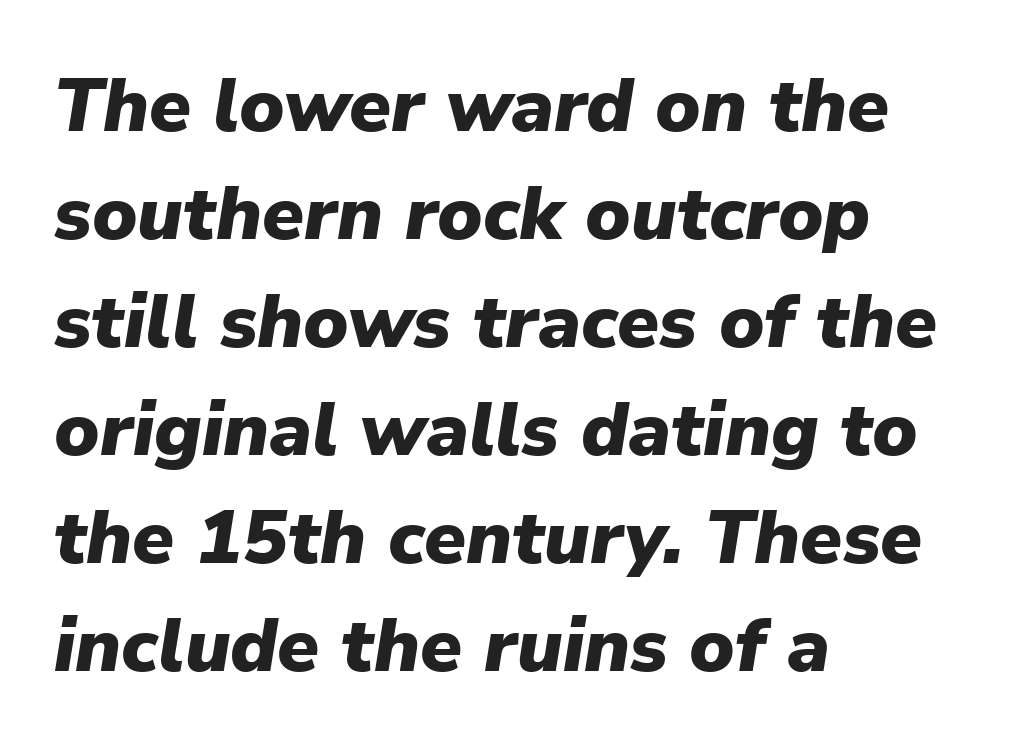
Q: Is the text bold? A: Yes.
Q: Is the text italic (slanted)? A: Yes, it leans right by about 9 degrees.
Q: Is the text underlined? A: No.
Q: How is the paragraph aligned? A: Left-aligned.
Q: Is the spacing between letters normal or unusually wide? A: Normal.
Q: Is the spacing between lines tight, normal or loose? A: Normal.
Q: Width (condensed, normal, or wide)? A: Normal.
Q: Stroke contrast? A: Low.
Q: x-height? A: Medium.
Q: Monospaced? A: No.
